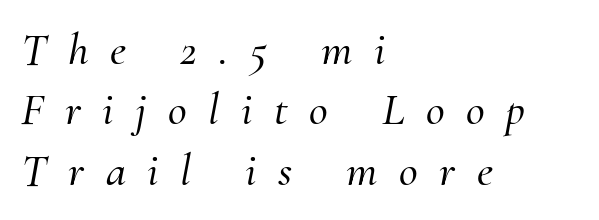
The image shows 46 px serif type, italic (leaning right); set left-aligned, normal line spacing (1.31x), unusually wide letter spacing (+0.47 em), not underlined; medium stroke contrast and a small x-height.
